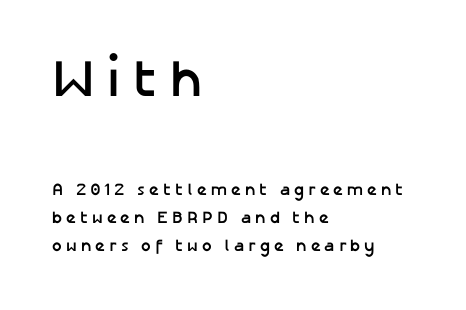
{"serif": "no", "italic": "no", "bold": "yes", "weight": "semibold", "width": "normal", "stroke_contrast": "low", "x_height": "medium", "monospaced": "no", "underline": "no", "align": "left", "line_spacing": "normal", "line_spacing_ratio": 1.66, "letter_spacing": "wide", "letter_spacing_em": 0.24, "larger_block": "first", "size_ratio": 3.06, "glyph_px": 52}
